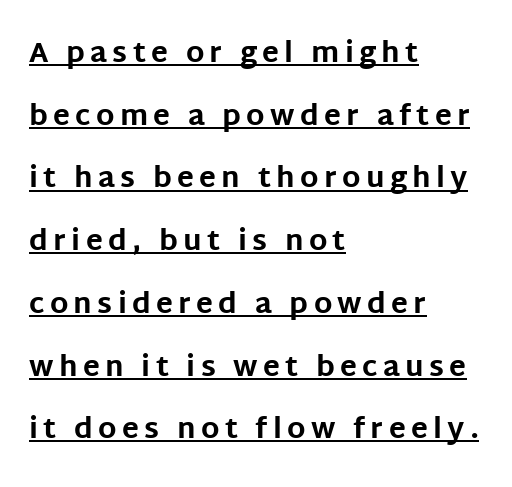
The image shows 28 px bold sans-serif type, upright; set left-aligned, loose line spacing (2.24x), underlined; low stroke contrast and a large x-height.
